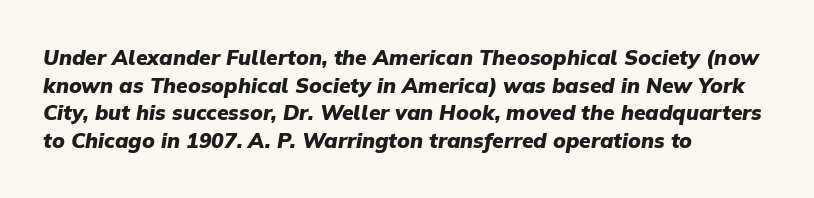
Compared with typical paragraphs, the rows here are spaced about the same. The axis of the letterforms is tilted away from vertical. The type is set solid horizontally, with unmodified tracking. Words float on clear page, feet unadorned. The typesetter chose a ragged-right arrangement here.
